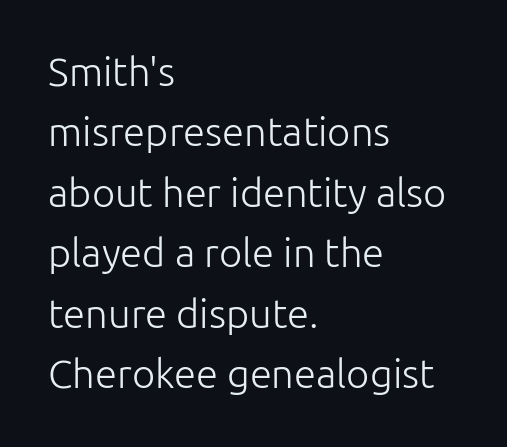
Q: Is the text bold? A: No.
Q: Is the text italic (slanted)? A: No, it is upright.
Q: Is the typeface a serif or a sans-serif typeface? A: Sans-serif.
Q: Is the text underlined? A: No.
Q: How is the paragraph aligned? A: Left-aligned.
Q: Is the spacing between letters normal or unusually wide? A: Normal.
Q: Is the spacing between lines tight, normal or loose? A: Normal.
Q: Width (condensed, normal, or wide)? A: Normal.
Q: Stroke contrast? A: Low.
Q: x-height? A: Medium.
Q: Monospaced? A: No.
